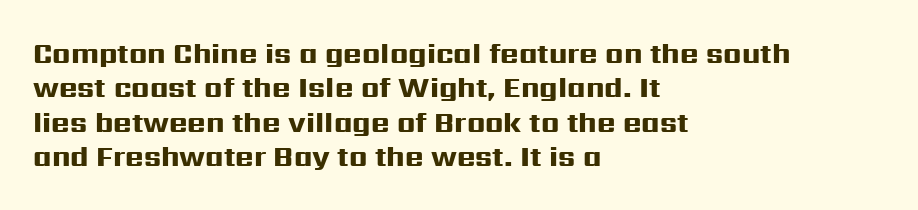
A dark, heavy texture on the line: the type is bold. Descender tails drop into unmarked territory. Nothing sits at the stroke ends, so this counts as sans-serif. Is the block centered? No — it sits flush against the left margin. Rendered with straight, roman letterforms.
